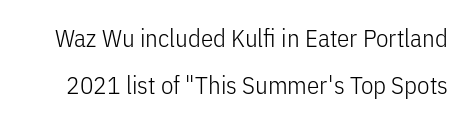
Q: Is the text bold? A: No.
Q: Is the text italic (slanted)? A: No, it is upright.
Q: Is the text underlined? A: No.
Q: Is the spacing between letters normal or unusually wide? A: Normal.
Q: Is the spacing between lines tight, normal or loose? A: Loose.
